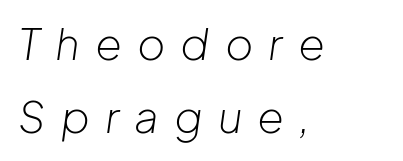
This is oblique type, the kind used for emphasis or titles. Think of a printed novel: that variable character pitch is what you see here. A typesetter would call this heavily tracked-out type. Unmarked baselines from the first word to the last.
